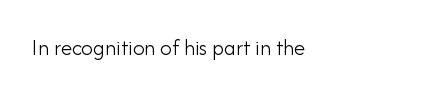
Q: Is the text bold? A: No.
Q: Is the text italic (slanted)? A: No, it is upright.
Q: Is the text underlined? A: No.
Q: Is the spacing between letters normal or unusually wide? A: Normal.
